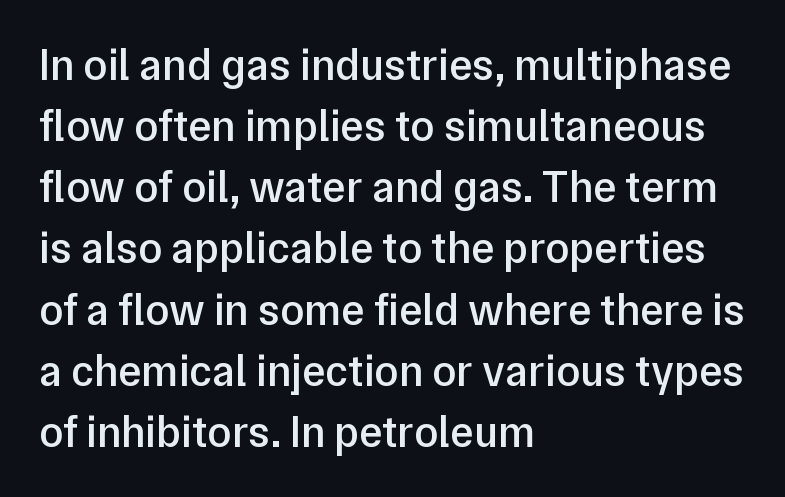
The image shows 44 px semibold sans-serif type, upright; set left-aligned, normal line spacing (1.39x), normal letter spacing, not underlined; low stroke contrast and a medium x-height.
